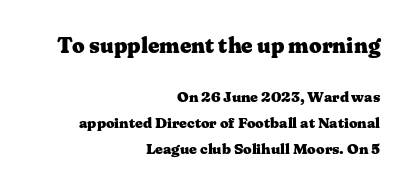
Q: Is the text bold? A: Yes.
Q: Is the text italic (slanted)? A: No, it is upright.
Q: Is the text underlined? A: No.
Q: How is the paragraph aligned? A: Right-aligned.
Q: Is the spacing between letters normal or unusually wide? A: Normal.
Q: Which block of text is set in a larger size, the first (top) or the second (bottom)? A: The first (top) one.
